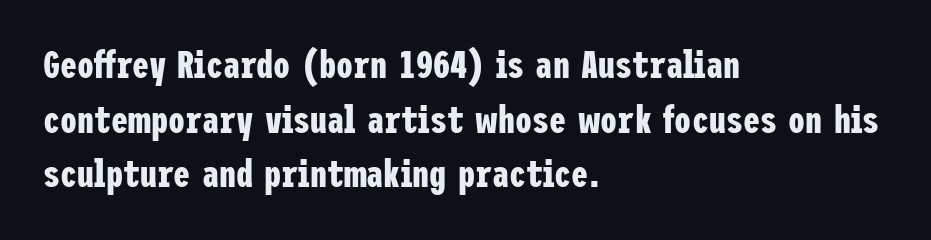
Q: Is the text bold? A: Yes.
Q: Is the text italic (slanted)? A: No, it is upright.
Q: Is the typeface a serif or a sans-serif typeface? A: Sans-serif.
Q: Is the text underlined? A: No.
Q: How is the paragraph aligned? A: Left-aligned.
Q: Is the spacing between letters normal or unusually wide? A: Normal.
Q: Is the spacing between lines tight, normal or loose? A: Normal.
Q: Width (condensed, normal, or wide)? A: Condensed.
Q: Stroke contrast? A: Low.
Q: x-height? A: Medium.
